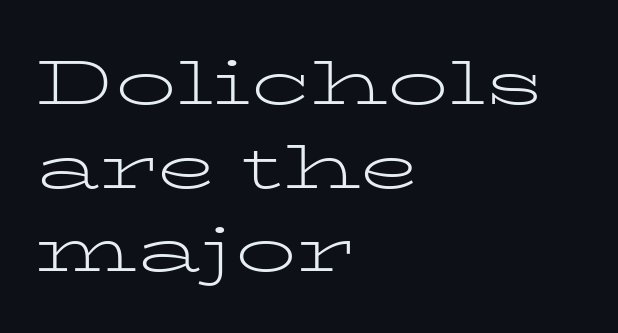
The image shows 61 px light, wide serif type, upright; set left-aligned, normal line spacing (1.37x), normal letter spacing, not underlined; low stroke contrast and a medium x-height.
